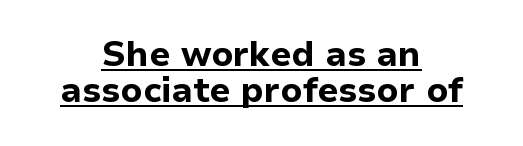
Q: Is the text bold? A: Yes.
Q: Is the text italic (slanted)? A: No, it is upright.
Q: Is the typeface a serif or a sans-serif typeface? A: Sans-serif.
Q: Is the text underlined? A: Yes.
Q: How is the paragraph aligned? A: Centered.
Q: Is the spacing between letters normal or unusually wide? A: Normal.
Q: Is the spacing between lines tight, normal or loose? A: Tight.
Q: Width (condensed, normal, or wide)? A: Normal.
Q: Stroke contrast? A: Low.
Q: x-height? A: Medium.
Q: Monospaced? A: No.
